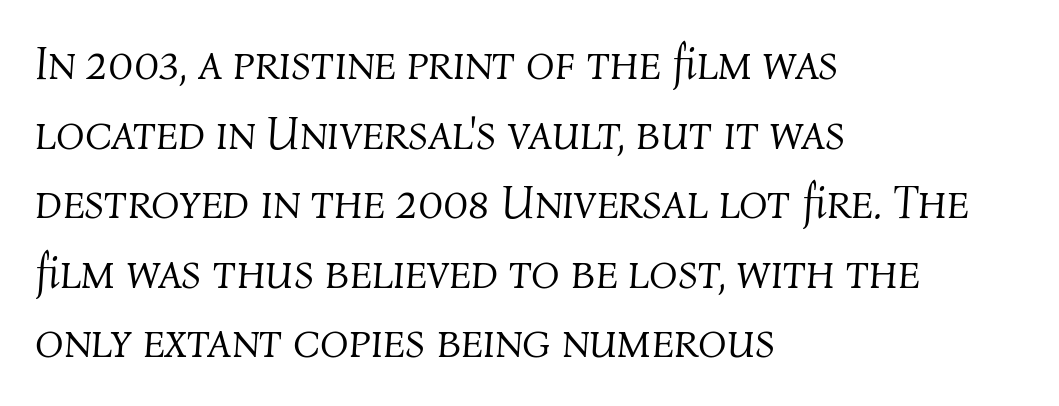
The image shows 47 px light type, italic (leaning right); set left-aligned, normal line spacing (1.48x), normal letter spacing, not underlined; medium stroke contrast and a medium x-height.
